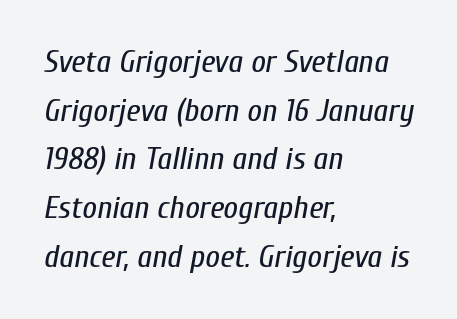
Q: Is the text bold? A: No.
Q: Is the text italic (slanted)? A: Yes, it leans right by about 10 degrees.
Q: Is the text underlined? A: No.
Q: How is the paragraph aligned? A: Left-aligned.
Q: Is the spacing between letters normal or unusually wide? A: Normal.
Q: Is the spacing between lines tight, normal or loose? A: Normal.
Q: Width (condensed, normal, or wide)? A: Condensed.
Q: Stroke contrast? A: Low.
Q: x-height? A: Medium.
Q: Monospaced? A: No.
